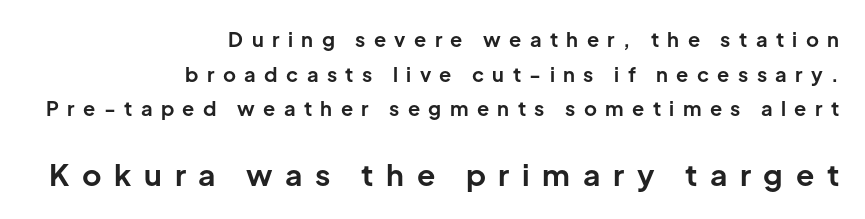
The image shows 30 px bold sans-serif type, upright; set right-aligned, line spacing 1.73x, unusually wide letter spacing (+0.42 em), not underlined; the second (bottom) block is 1.5x larger; low stroke contrast and a medium x-height.
